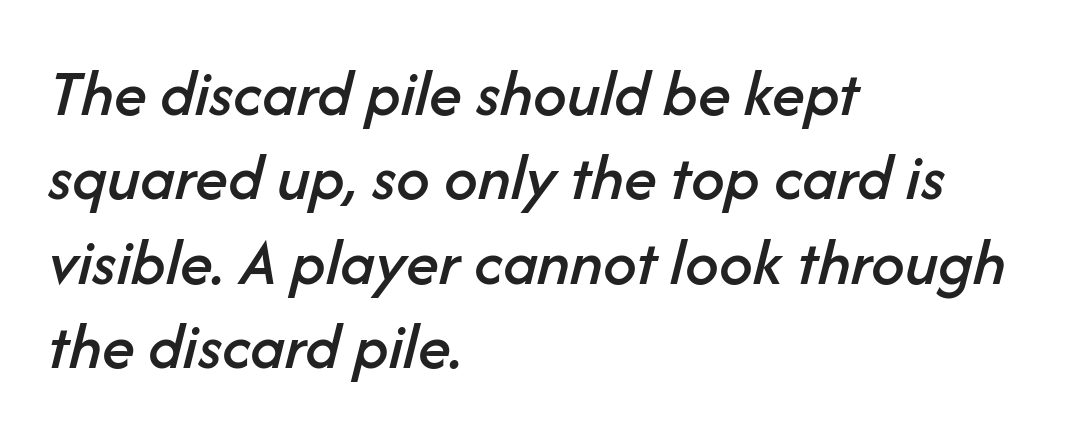
The image shows 67 px text type, italic (leaning right); set left-aligned, normal line spacing (1.26x), normal letter spacing, not underlined; low stroke contrast and a medium x-height.
